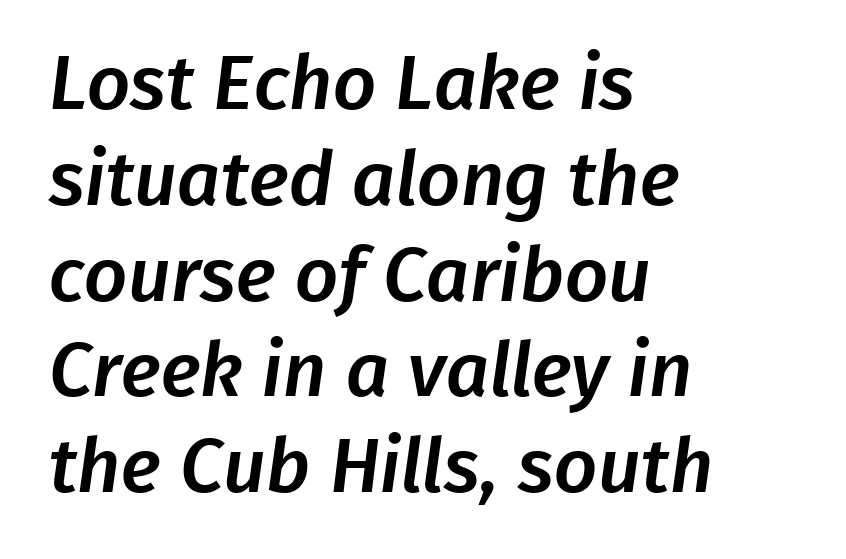
The image shows 76 px sans-serif type; set left-aligned, normal line spacing (1.26x), normal letter spacing, not underlined; low stroke contrast and a medium x-height.
